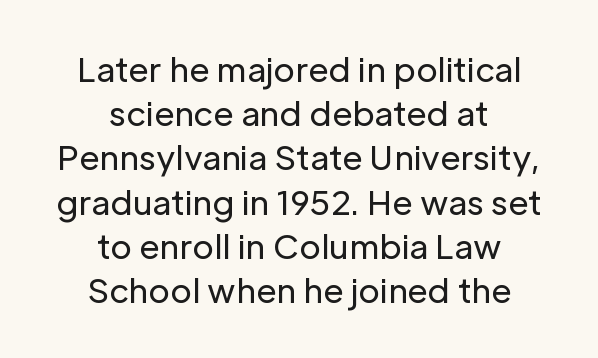
The image shows 33 px regular-weight sans-serif type, upright; set centered, normal line spacing (1.34x), normal letter spacing, not underlined; low stroke contrast and a medium x-height.
